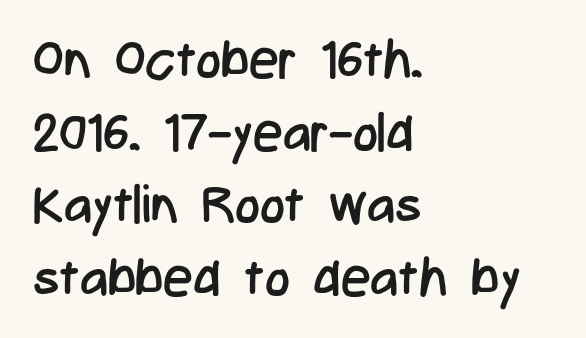
A student would call this left alignment; a typographer would say flush left, rag right. Check the space under the baseline: it is left empty. Evenly set lines give the paragraph a standard silhouette. Students, note that the glyphs here touch the page at normal intervals. Stems and bowls with no extra thickness — not bold.
